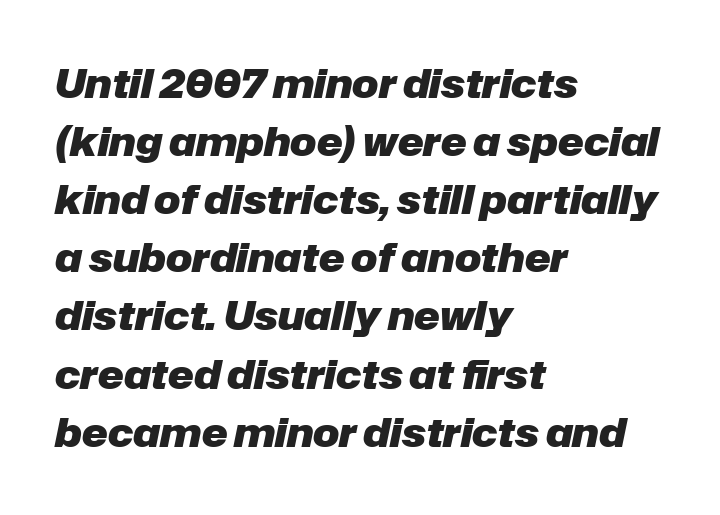
{"italic": "yes", "lean": "right", "slant_degrees": 12, "bold": "yes", "weight": "heavy", "width": "normal", "stroke_contrast": "low", "x_height": "medium", "monospaced": "no", "underline": "no", "align": "left", "line_spacing": "normal", "line_spacing_ratio": 1.49, "letter_spacing": "normal", "letter_spacing_em": 0.0, "glyph_px": 39}
